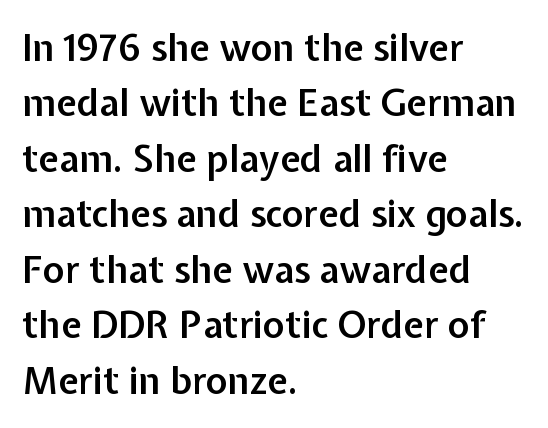
{"serif": "no", "italic": "no", "bold": "semi", "weight": "semibold", "width": "normal", "stroke_contrast": "low", "x_height": "medium", "monospaced": "no", "underline": "no", "align": "left", "line_spacing": "normal", "line_spacing_ratio": 1.5, "letter_spacing": "normal", "letter_spacing_em": 0.0, "glyph_px": 37}
